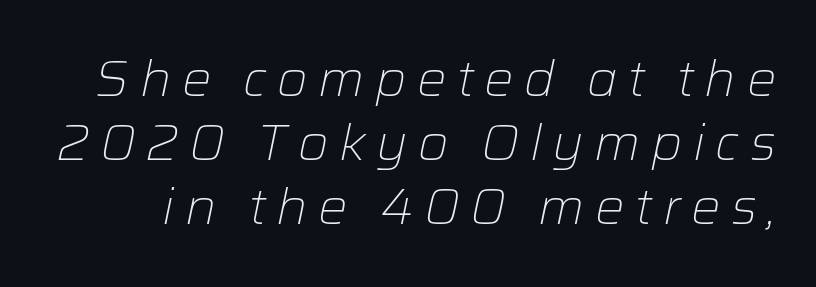
The vertical gap from one line to the next is medium. The passage shown is not underscored anywhere. What stands out about the letter spacing? Its width — letters are far apart. This sample has the flowing, uneven cadence of proportional lettering. The letterforms sit at book weight or below.
